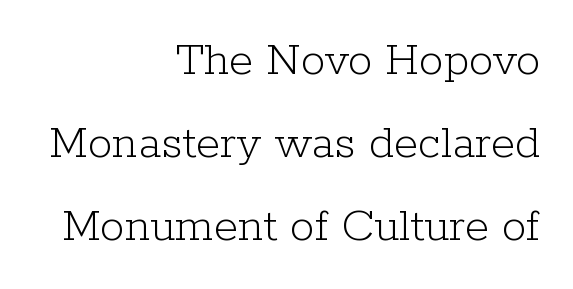
Q: Is the text bold? A: No.
Q: Is the text italic (slanted)? A: No, it is upright.
Q: Is the typeface a serif or a sans-serif typeface? A: Serif.
Q: Is the text underlined? A: No.
Q: How is the paragraph aligned? A: Right-aligned.
Q: Is the spacing between letters normal or unusually wide? A: Normal.
Q: Is the spacing between lines tight, normal or loose? A: Normal.
Q: Width (condensed, normal, or wide)? A: Normal.
Q: Stroke contrast? A: Low.
Q: x-height? A: Medium.
Q: Monospaced? A: No.
